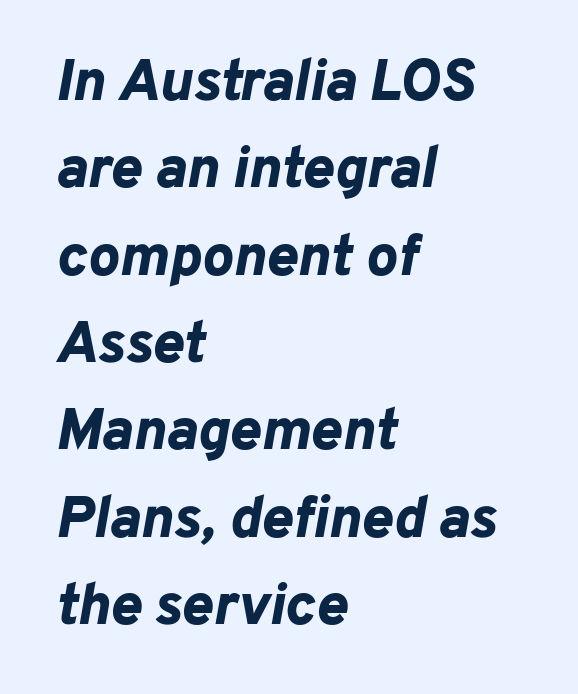
{"italic": "yes", "lean": "right", "slant_degrees": 10, "bold": "yes", "weight": "bold", "width": "normal", "stroke_contrast": "low", "x_height": "medium", "monospaced": "no", "underline": "no", "align": "left", "line_spacing": "normal", "line_spacing_ratio": 1.48, "letter_spacing": "normal", "letter_spacing_em": 0.0, "glyph_px": 59}
